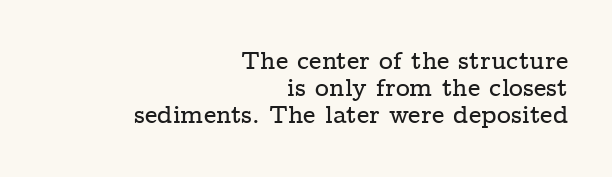
{"italic": "no", "underline": "no", "align": "right", "line_spacing": "tight", "line_spacing_ratio": 1.12, "letter_spacing": "normal", "letter_spacing_em": 0.0, "glyph_px": 24}
